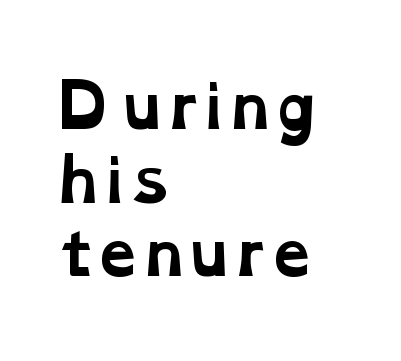
The image shows 58 px bold, wide serif type; set left-aligned, normal line spacing (1.27x), normal letter spacing, not underlined; low stroke contrast and a medium x-height.
